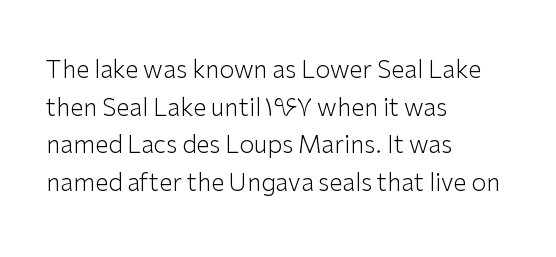
The setting favours the left margin, as ordinary paragraphs usually do. The face looks like a standard text weight, possibly lighter. Each row of text sits above clean, open space. Posture: straight, roman, zero tilt.
